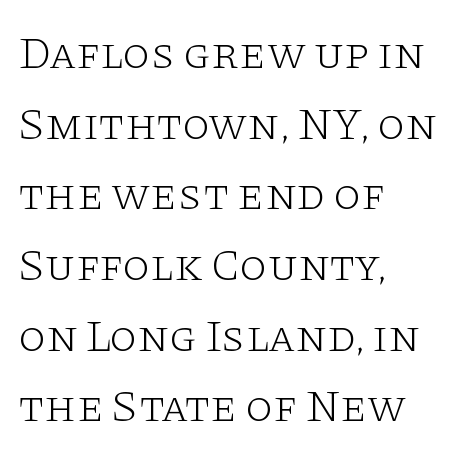
The font family rendered here belongs to the serif group. Tracking value appears to be zero — textbook default spacing. Horizontal alignment here is leftward, the default for most running prose. Varying glyph widths throughout — classic text-font behaviour. The font's upright variant was chosen for this text.
